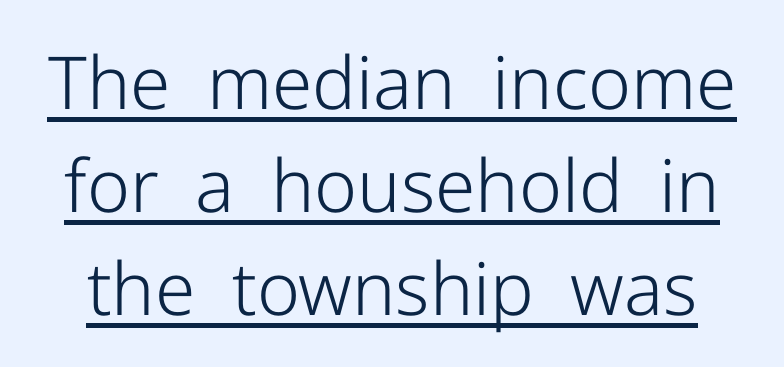
Q: Is the text bold? A: No.
Q: Is the text italic (slanted)? A: No, it is upright.
Q: Is the typeface a serif or a sans-serif typeface? A: Sans-serif.
Q: Is the text underlined? A: Yes.
Q: Is the spacing between letters normal or unusually wide? A: Normal.
Q: Is the spacing between lines tight, normal or loose? A: Normal.
Q: Width (condensed, normal, or wide)? A: Normal.
Q: Stroke contrast? A: Low.
Q: x-height? A: Medium.
Q: Monospaced? A: No.
